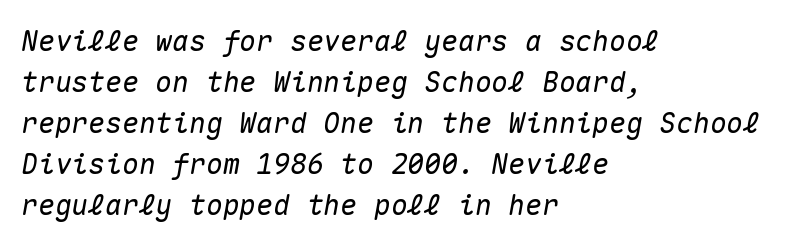
Q: Is the text italic (slanted)? A: Yes, it leans right by about 10 degrees.
Q: Is the text underlined? A: No.
Q: How is the paragraph aligned? A: Left-aligned.
Q: Is the spacing between letters normal or unusually wide? A: Normal.
Q: Is the spacing between lines tight, normal or loose? A: Normal.
Q: Width (condensed, normal, or wide)? A: Normal.
Q: Stroke contrast? A: Medium.
Q: x-height? A: Medium.
Q: Monospaced? A: Yes.
